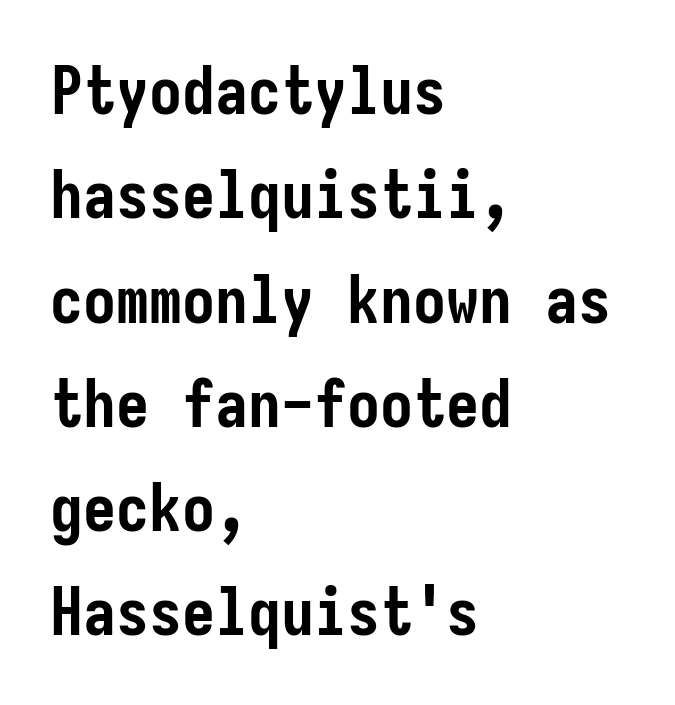
The image shows 66 px semibold, condensed sans-serif type, upright; set left-aligned, normal line spacing (1.58x), normal letter spacing, not underlined; low stroke contrast and a medium x-height.
